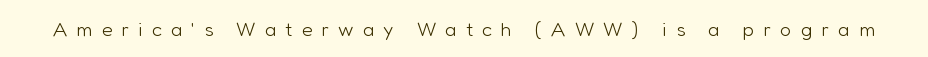
{"italic": "no", "bold": "no", "underline": "no", "letter_spacing": "wide", "letter_spacing_em": 0.45, "glyph_px": 20}
